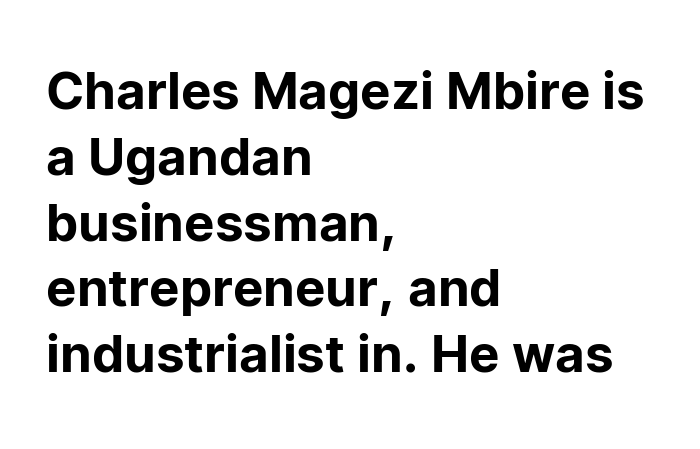
{"serif": "no", "italic": "no", "width": "normal", "stroke_contrast": "low", "x_height": "medium", "monospaced": "no", "underline": "no", "align": "left", "line_spacing": "normal", "line_spacing_ratio": 1.29, "letter_spacing": "normal", "letter_spacing_em": 0.0, "glyph_px": 51}
